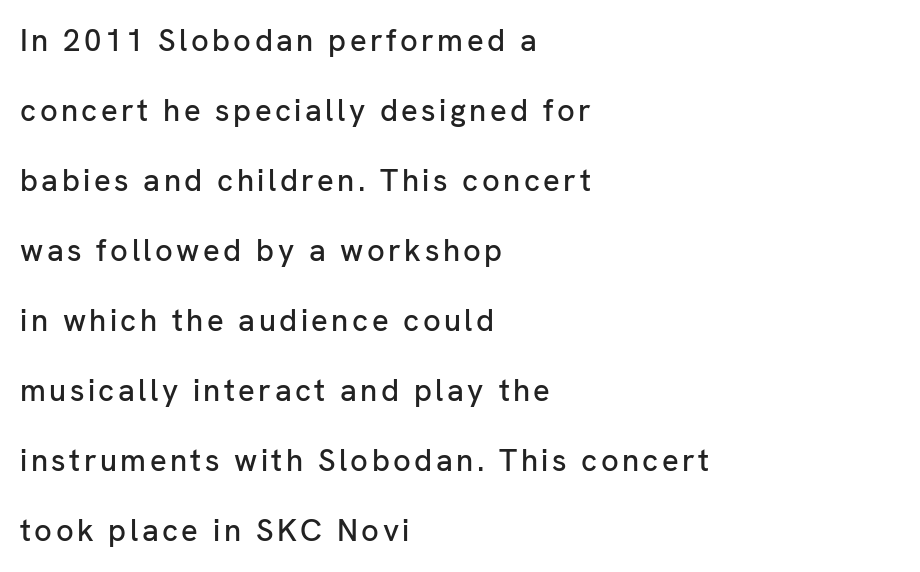
If you drew a ruler down the left edge, every line would touch it. Airy leading. Is there any slant? The stems are plumb. Note the varied advance widths — an 'i' is clearly narrower than an 'm'. Only glyphs here, with clear space below each row.
